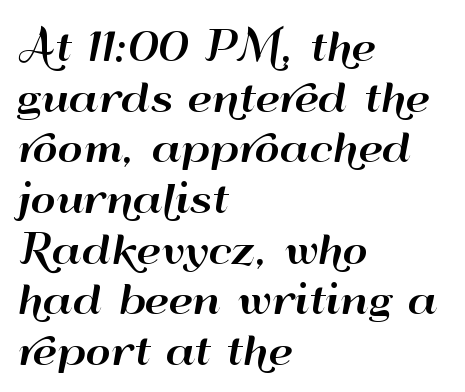
The rag falls on the right side of this text block. The vertical gap from one line to the next is medium. Note: no serifs on the glyphs. Spacing verdict: proportional, widths tailored to each character.
